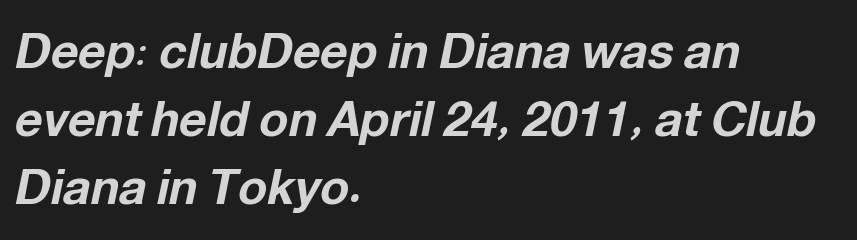
The image shows 48 px bold type, italic (leaning right); set left-aligned, normal line spacing (1.42x), normal letter spacing, not underlined; low stroke contrast and a medium x-height.
